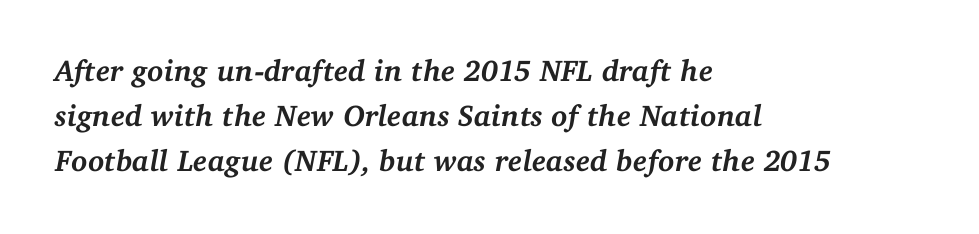
{"serif": "yes", "italic": "yes", "lean": "right", "slant_degrees": 11, "bold": "yes", "weight": "semibold", "width": "normal", "stroke_contrast": "medium", "x_height": "medium", "monospaced": "no", "underline": "no", "align": "left", "line_spacing": "normal", "line_spacing_ratio": 1.5, "letter_spacing": "normal", "letter_spacing_em": 0.0, "glyph_px": 30}
